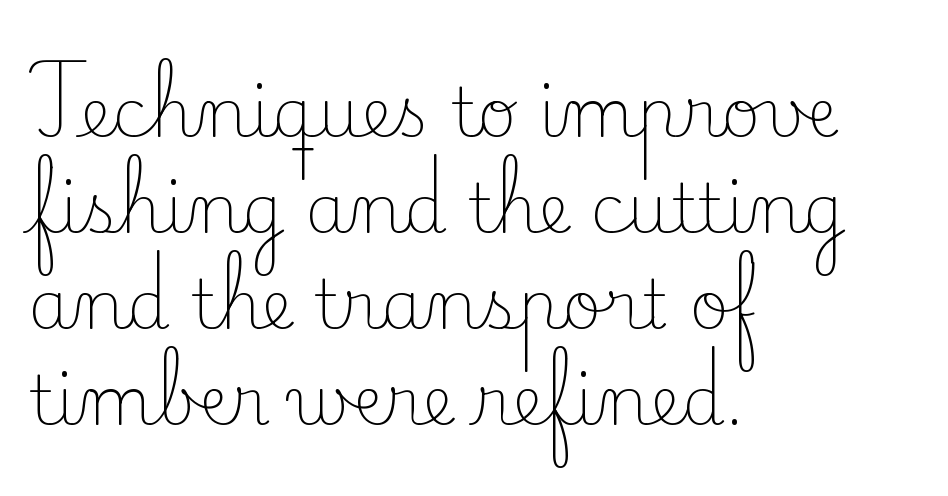
{"serif": "yes", "italic": "no", "bold": "no", "weight": "light", "width": "normal", "stroke_contrast": "low", "x_height": "small", "monospaced": "no", "underline": "no", "align": "left", "line_spacing": "normal", "line_spacing_ratio": 1.41, "letter_spacing": "normal", "letter_spacing_em": 0.0, "glyph_px": 68}
